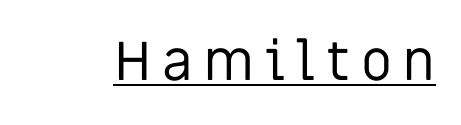
{"serif": "no", "italic": "no", "bold": "no", "weight": "regular", "width": "normal", "stroke_contrast": "low", "x_height": "large", "monospaced": "no", "underline": "yes", "glyph_px": 55}
